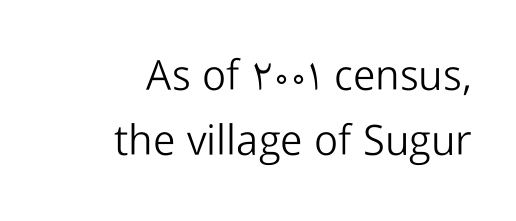
The lettering holds an erect, upright posture throughout. Casual observation: everything's shoved over to the right. A light-to-regular cut is what we see here. Spacing verdict: proportional, widths tailored to each character.
